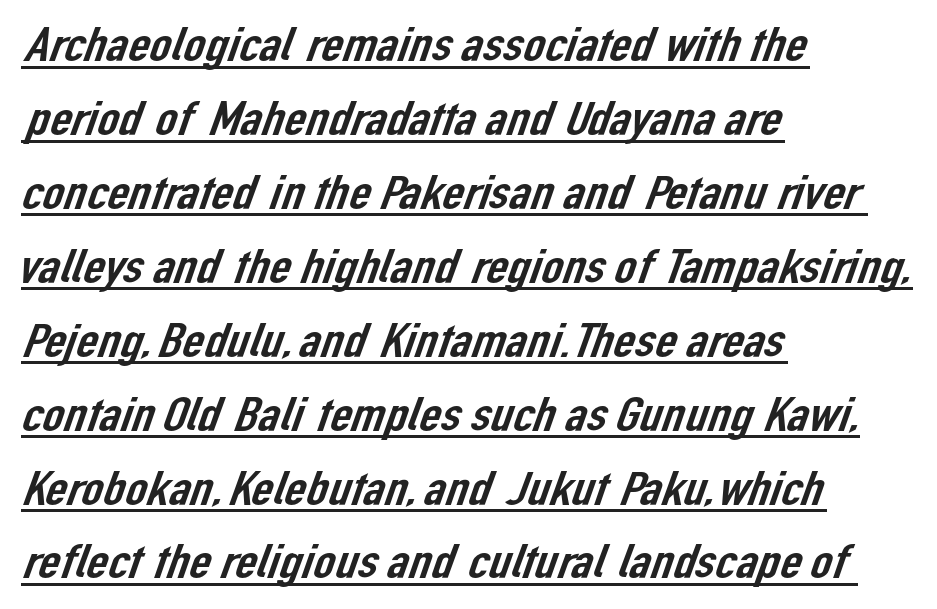
{"serif": "no", "width": "normal", "stroke_contrast": "low", "x_height": "medium", "monospaced": "no", "underline": "yes", "align": "left", "line_spacing": "normal", "line_spacing_ratio": 1.54, "letter_spacing": "normal", "letter_spacing_em": 0.0, "glyph_px": 48}
